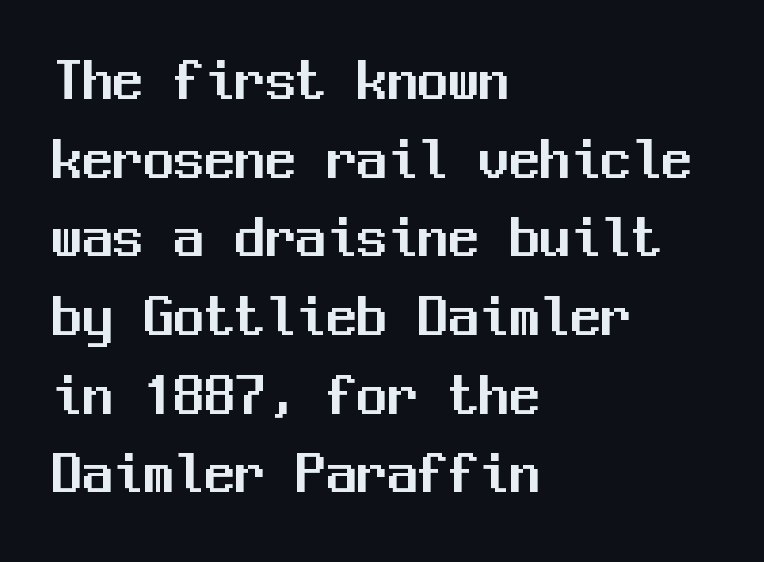
Notice how the passage keeps a crisp vertical edge on the left only. Nope, no serifs anywhere on these letters. Is the letter spacing exaggerated? No — it looks like the ordinary default. Every stem runs plumb, perpendicular to the baseline. The baseline area is clear.
